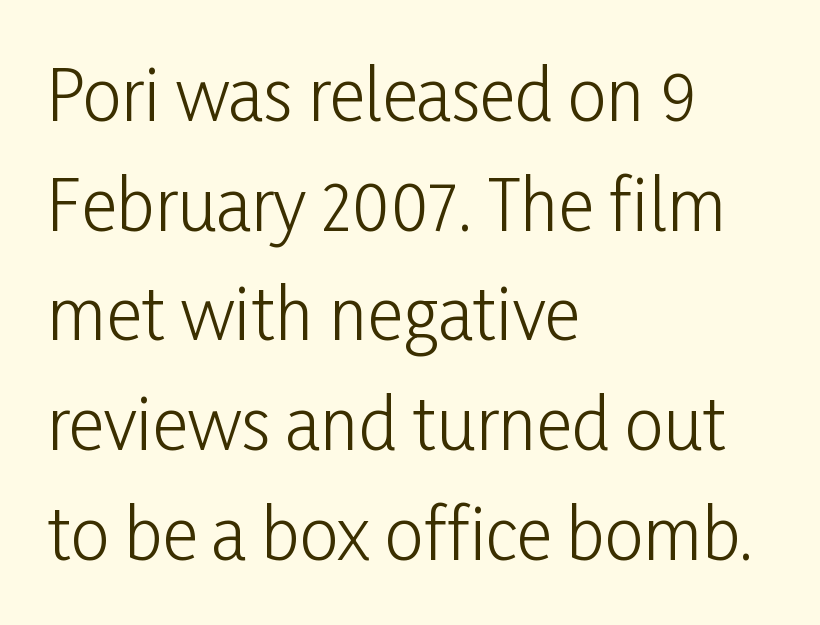
Q: Is the text bold? A: No.
Q: Is the text italic (slanted)? A: No, it is upright.
Q: Is the typeface a serif or a sans-serif typeface? A: Sans-serif.
Q: Is the text underlined? A: No.
Q: How is the paragraph aligned? A: Left-aligned.
Q: Is the spacing between letters normal or unusually wide? A: Normal.
Q: Is the spacing between lines tight, normal or loose? A: Normal.
Q: Width (condensed, normal, or wide)? A: Condensed.
Q: Stroke contrast? A: Low.
Q: x-height? A: Medium.
Q: Monospaced? A: No.
